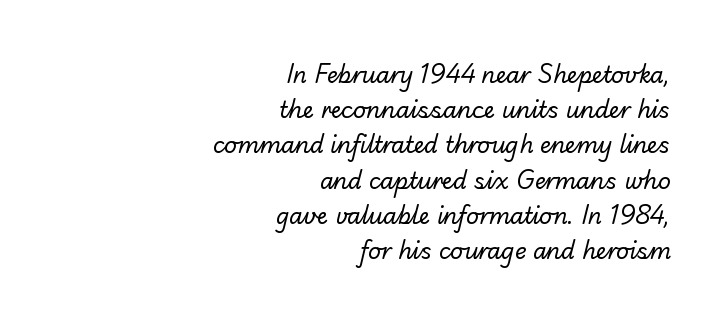
The image shows 22 px text type; set right-aligned, normal line spacing (1.6x), normal letter spacing, not underlined.
